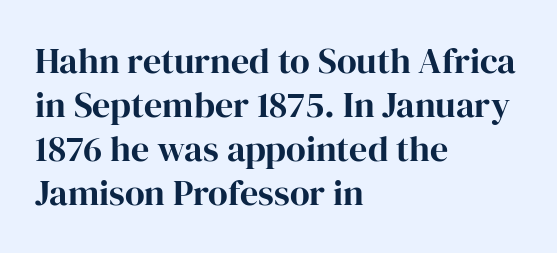
Q: Is the text italic (slanted)? A: No, it is upright.
Q: Is the typeface a serif or a sans-serif typeface? A: Serif.
Q: Is the text underlined? A: No.
Q: How is the paragraph aligned? A: Left-aligned.
Q: Is the spacing between letters normal or unusually wide? A: Normal.
Q: Width (condensed, normal, or wide)? A: Normal.
Q: Stroke contrast? A: High.
Q: x-height? A: Medium.
Q: Monospaced? A: No.
